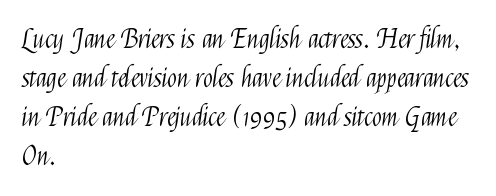
Each new line begins a customary step beneath the previous one. Students, note that the glyphs here touch the page at normal intervals. Letters rest on an invisible, unmarked baseline.
